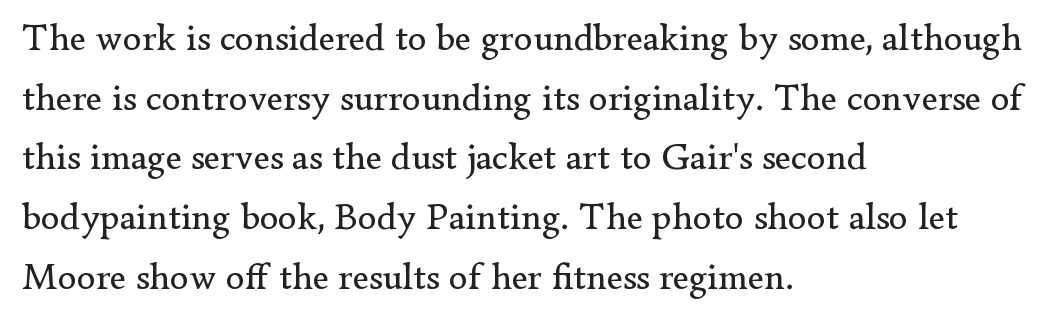
{"serif": "yes", "italic": "no", "bold": "no", "weight": "regular", "width": "normal", "stroke_contrast": "low", "x_height": "small", "monospaced": "no", "underline": "no", "align": "left", "line_spacing": "normal", "line_spacing_ratio": 1.57, "letter_spacing": "normal", "letter_spacing_em": 0.0, "glyph_px": 38}
